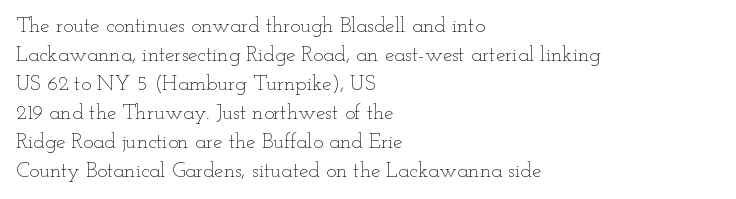
The image shows 21 px text type, upright; set left-aligned, normal line spacing (1.38x), normal letter spacing, not underlined.
